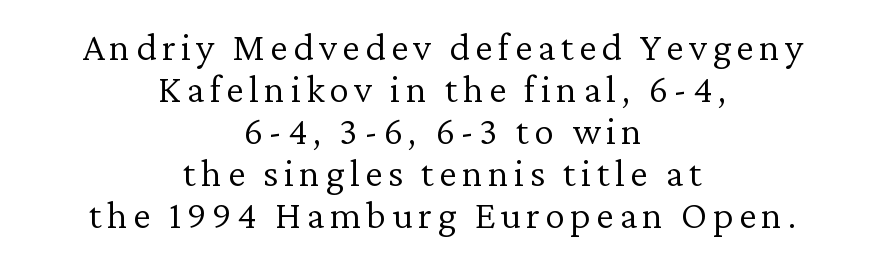
A student would call this center alignment; a typographer would say set centered. Check the space under the baseline: it is left empty. The typesetting does not lean heavy: it is not bold. Every character sits straight up, as roman type does. Interline gaps are noticeably narrow in this sample.
